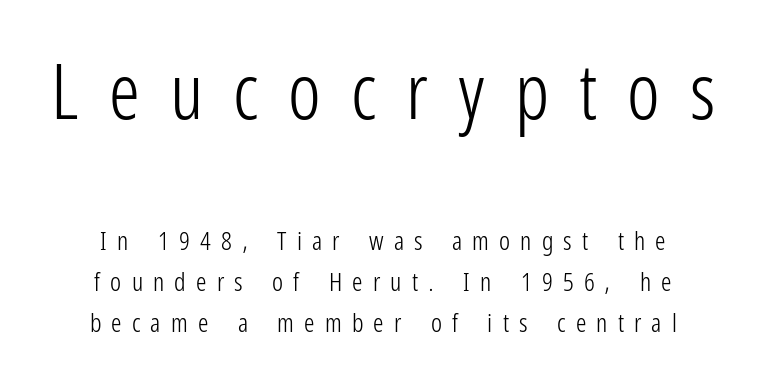
{"serif": "no", "italic": "no", "bold": "no", "weight": "light", "width": "condensed", "stroke_contrast": "low", "x_height": "medium", "monospaced": "no", "underline": "no", "align": "center", "line_spacing": "normal", "line_spacing_ratio": 1.57, "letter_spacing": "wide", "letter_spacing_em": 0.39, "larger_block": "first", "size_ratio": 2.96, "glyph_px": 77}
